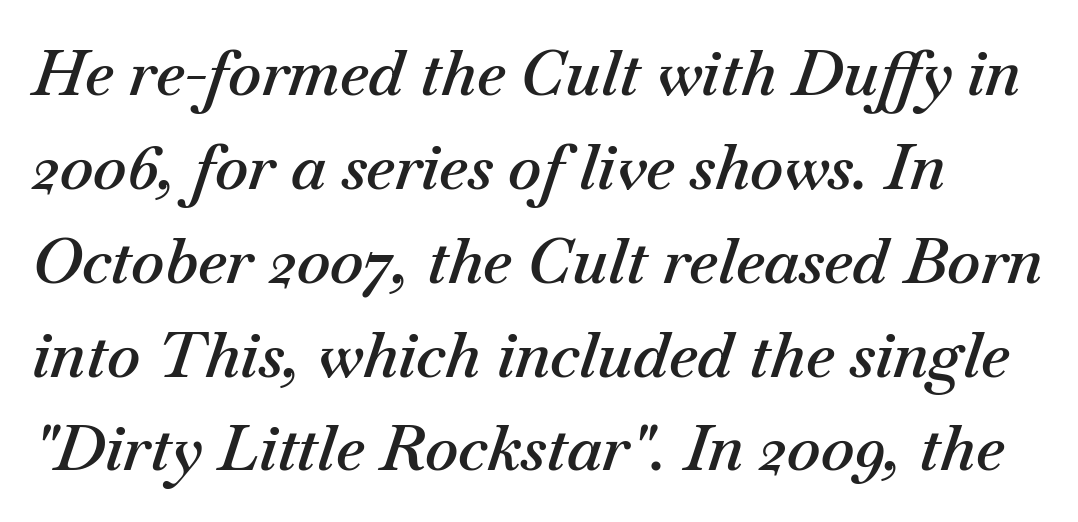
Compared with typical body copy, the letter spacing here is the same. Is this a fixed-width face? No — the glyphs have proportional, varying widths. Looking at the ascenders, they clearly lean. Descender tails drop into unmarked territory. A normal amount of white space separates one row of letters from the next. What weight is shown? A semibold, between regular and bold.
